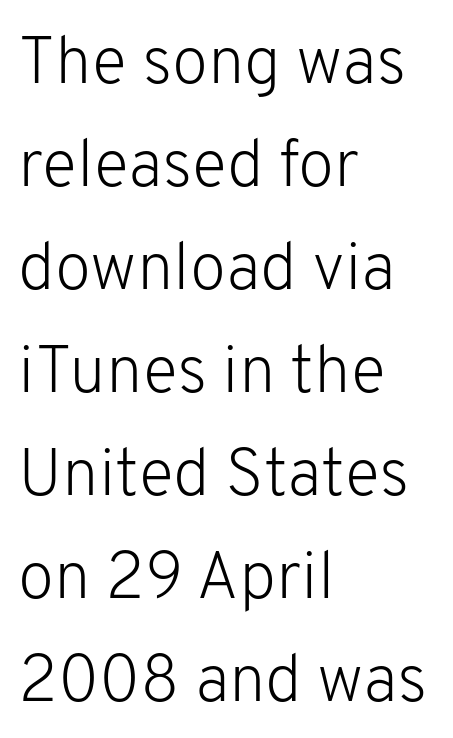
The image shows 66 px light sans-serif type, upright; set left-aligned, normal line spacing (1.56x), normal letter spacing, not underlined; low stroke contrast and a medium x-height.
